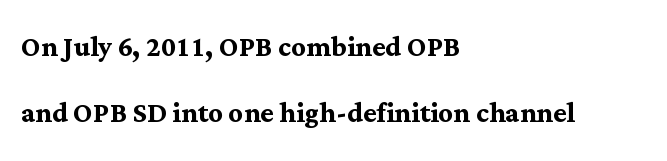
Q: Is the text bold? A: Yes.
Q: Is the text italic (slanted)? A: No, it is upright.
Q: Is the typeface a serif or a sans-serif typeface? A: Serif.
Q: Is the text underlined? A: No.
Q: How is the paragraph aligned? A: Left-aligned.
Q: Is the spacing between letters normal or unusually wide? A: Normal.
Q: Width (condensed, normal, or wide)? A: Normal.
Q: Stroke contrast? A: Medium.
Q: x-height? A: Medium.
Q: Monospaced? A: No.
